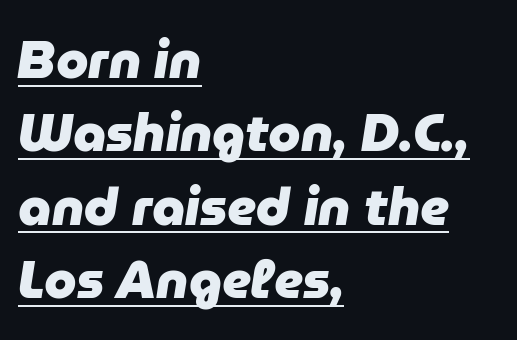
Q: Is the text bold? A: Yes.
Q: Is the text italic (slanted)? A: Yes, it leans right by about 9 degrees.
Q: Is the text underlined? A: Yes.
Q: How is the paragraph aligned? A: Left-aligned.
Q: Is the spacing between letters normal or unusually wide? A: Normal.
Q: Is the spacing between lines tight, normal or loose? A: Normal.
Q: Width (condensed, normal, or wide)? A: Normal.
Q: Stroke contrast? A: Low.
Q: x-height? A: Medium.
Q: Monospaced? A: No.
